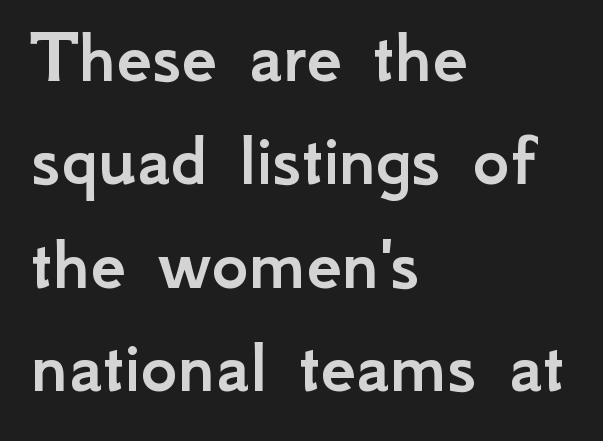
Clear beneath every line of the passage. Notice how descenders clear the ascenders below comfortably — that's standard leading. Students, note that the glyphs here touch the page at normal intervals. Nope, no serifs anywhere on these letters. A classic flush-left, rag-right setting is used for this passage. Here the designer chose a conventional face with non-uniform glyph widths.
